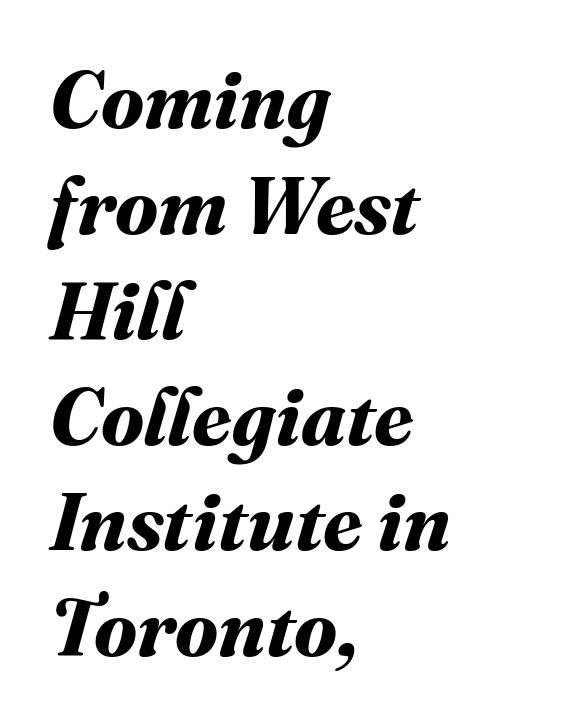
{"bold": "yes", "weight": "bold", "width": "normal", "stroke_contrast": "medium", "x_height": "medium", "monospaced": "no", "underline": "no", "align": "left", "line_spacing": "normal", "line_spacing_ratio": 1.32, "letter_spacing": "normal", "letter_spacing_em": 0.0, "glyph_px": 80}
